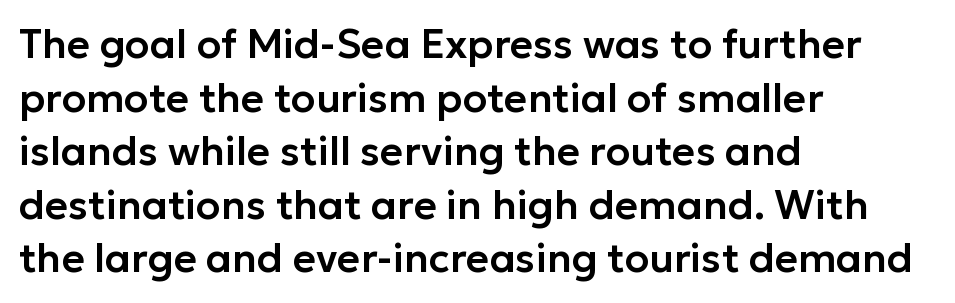
Q: Is the text italic (slanted)? A: No, it is upright.
Q: Is the typeface a serif or a sans-serif typeface? A: Sans-serif.
Q: Is the text underlined? A: No.
Q: How is the paragraph aligned? A: Left-aligned.
Q: Is the spacing between letters normal or unusually wide? A: Normal.
Q: Is the spacing between lines tight, normal or loose? A: Normal.
Q: Width (condensed, normal, or wide)? A: Normal.
Q: Stroke contrast? A: Low.
Q: x-height? A: Medium.
Q: Monospaced? A: No.
